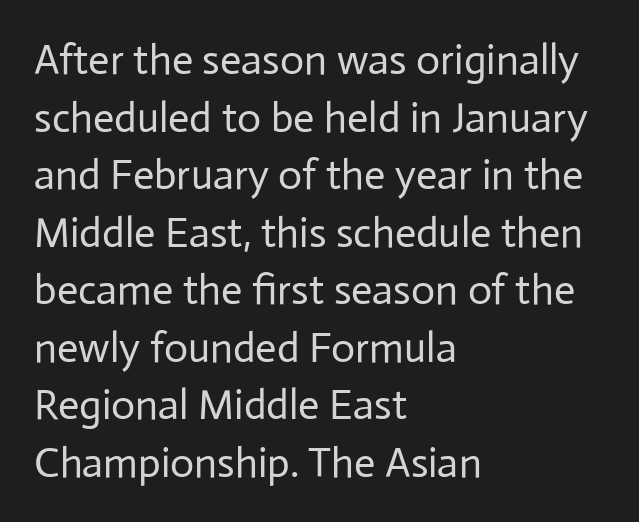
Q: Is the text bold? A: No.
Q: Is the text italic (slanted)? A: No, it is upright.
Q: Is the typeface a serif or a sans-serif typeface? A: Sans-serif.
Q: Is the text underlined? A: No.
Q: How is the paragraph aligned? A: Left-aligned.
Q: Is the spacing between letters normal or unusually wide? A: Normal.
Q: Is the spacing between lines tight, normal or loose? A: Normal.
Q: Width (condensed, normal, or wide)? A: Normal.
Q: Stroke contrast? A: Low.
Q: x-height? A: Medium.
Q: Monospaced? A: No.
